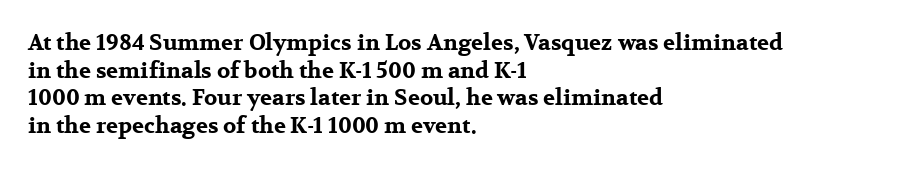
These words are printed bold, with thick strokes throughout. The string is rendered with underlining switched off. What's the leading like? Ordinary, nothing unusual. Tracking value appears to be zero — textbook default spacing. This rendering uses left alignment, leaving the right contour irregular. Every stem runs plumb, perpendicular to the baseline.
